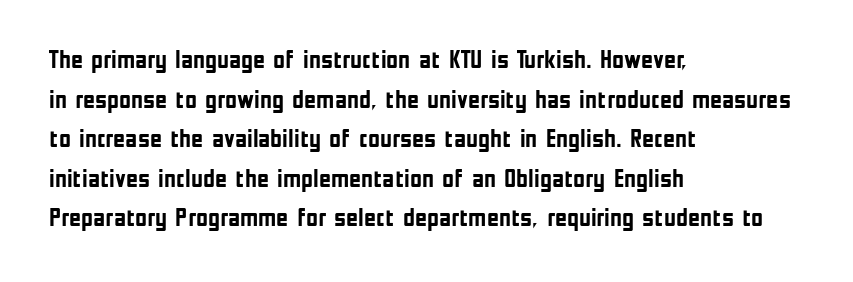
{"italic": "no", "bold": "yes", "underline": "no", "align": "left", "line_spacing": "normal", "line_spacing_ratio": 1.52, "letter_spacing": "normal", "letter_spacing_em": 0.0, "glyph_px": 26}
